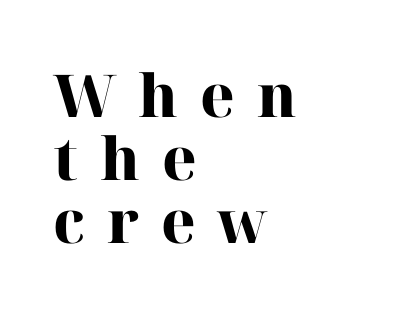
{"serif": "yes", "italic": "no", "bold": "yes", "weight": "heavy", "width": "normal", "stroke_contrast": "high", "x_height": "medium", "monospaced": "no", "underline": "no", "align": "left", "line_spacing": "tight", "line_spacing_ratio": 1.07, "letter_spacing": "wide", "letter_spacing_em": 0.37, "glyph_px": 59}
